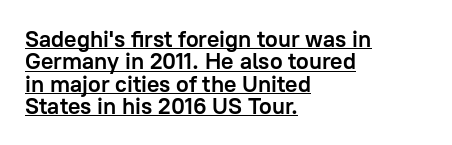
Q: Is the text bold? A: Yes.
Q: Is the text italic (slanted)? A: No, it is upright.
Q: Is the text underlined? A: Yes.
Q: How is the paragraph aligned? A: Left-aligned.
Q: Is the spacing between letters normal or unusually wide? A: Normal.
Q: Is the spacing between lines tight, normal or loose? A: Tight.
